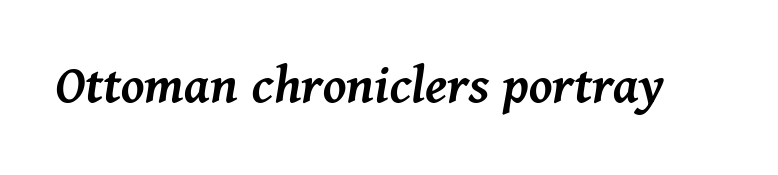
The image shows 57 px semibold type, italic (leaning right); set normal letter spacing, not underlined; medium stroke contrast and a medium x-height.
